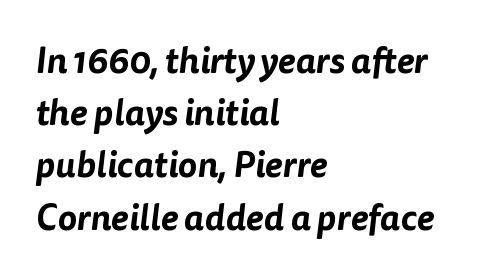
The image shows 36 px sans-serif type; set left-aligned, normal line spacing (1.45x), normal letter spacing, not underlined; low stroke contrast and a medium x-height.
